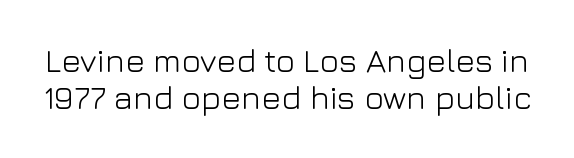
Q: Is the text bold? A: No.
Q: Is the text italic (slanted)? A: No, it is upright.
Q: Is the typeface a serif or a sans-serif typeface? A: Sans-serif.
Q: Is the text underlined? A: No.
Q: Is the spacing between letters normal or unusually wide? A: Normal.
Q: Is the spacing between lines tight, normal or loose? A: Tight.
Q: Width (condensed, normal, or wide)? A: Normal.
Q: Stroke contrast? A: Low.
Q: x-height? A: Medium.
Q: Monospaced? A: No.
